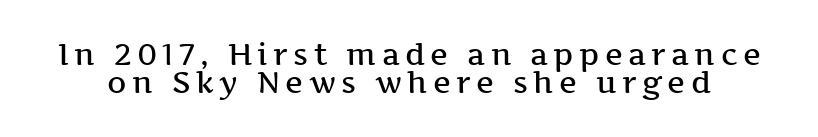
{"serif": "yes", "italic": "no", "bold": "semi", "weight": "semibold", "width": "wide", "stroke_contrast": "medium", "x_height": "medium", "monospaced": "no", "underline": "no", "line_spacing": "tight", "line_spacing_ratio": 0.95, "glyph_px": 30}
